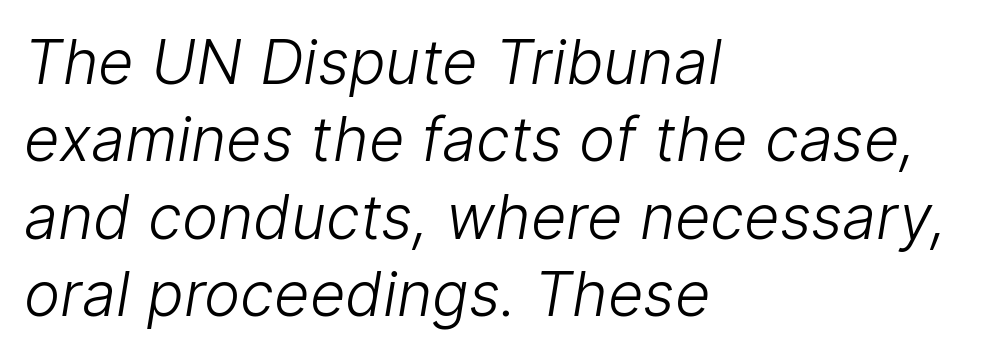
Q: Is the text bold? A: No.
Q: Is the typeface a serif or a sans-serif typeface? A: Sans-serif.
Q: Is the text underlined? A: No.
Q: How is the paragraph aligned? A: Left-aligned.
Q: Is the spacing between letters normal or unusually wide? A: Normal.
Q: Is the spacing between lines tight, normal or loose? A: Normal.
Q: Width (condensed, normal, or wide)? A: Normal.
Q: Stroke contrast? A: Low.
Q: x-height? A: Medium.
Q: Monospaced? A: No.
